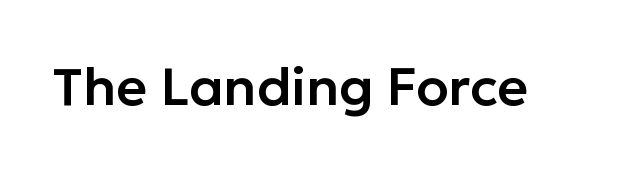
Q: Is the text italic (slanted)? A: No, it is upright.
Q: Is the typeface a serif or a sans-serif typeface? A: Sans-serif.
Q: Is the text underlined? A: No.
Q: Is the spacing between letters normal or unusually wide? A: Normal.
Q: Width (condensed, normal, or wide)? A: Normal.
Q: Stroke contrast? A: Low.
Q: x-height? A: Medium.
Q: Monospaced? A: No.
